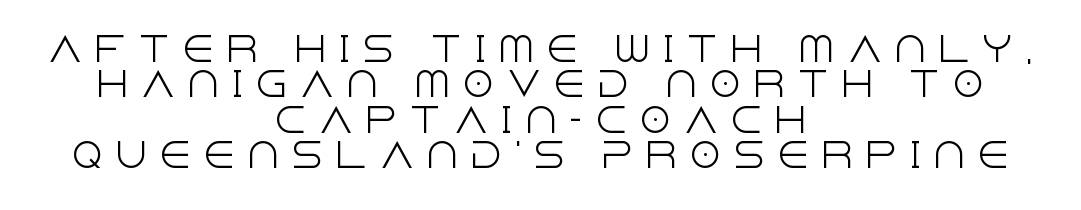
Q: Is the text bold? A: No.
Q: Is the text italic (slanted)? A: No, it is upright.
Q: Is the typeface a serif or a sans-serif typeface? A: Sans-serif.
Q: Is the text underlined? A: No.
Q: How is the paragraph aligned? A: Centered.
Q: Is the spacing between letters normal or unusually wide? A: Unusually wide.
Q: Is the spacing between lines tight, normal or loose? A: Tight.
Q: Width (condensed, normal, or wide)? A: Normal.
Q: x-height? A: Large.
Q: Monospaced? A: No.
